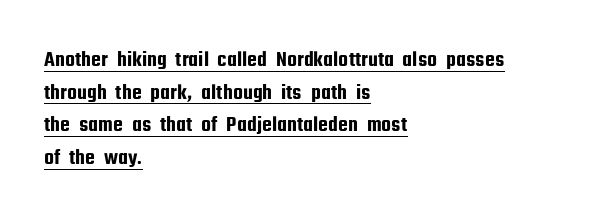
The image shows 22 px text type, upright; set left-aligned, normal line spacing (1.48x), normal letter spacing, underlined.
